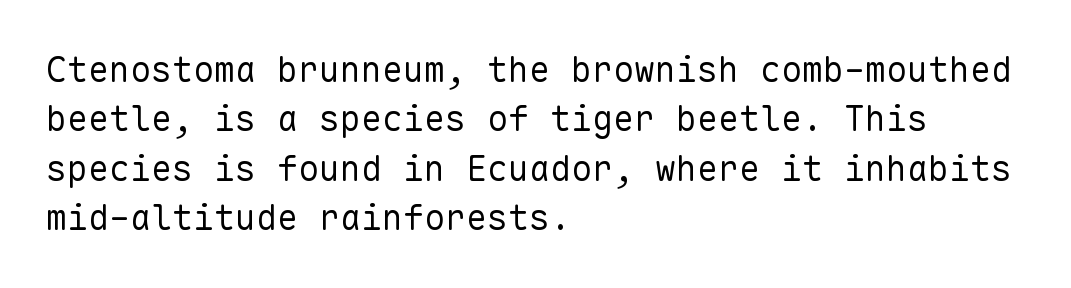
Ordinary non-slanted type is in use. A typesetter would call this monospace, since all characters share one set width. One-word summary of the alignment: left. The letterforms sit shoulder to shoulder at normal distance.
